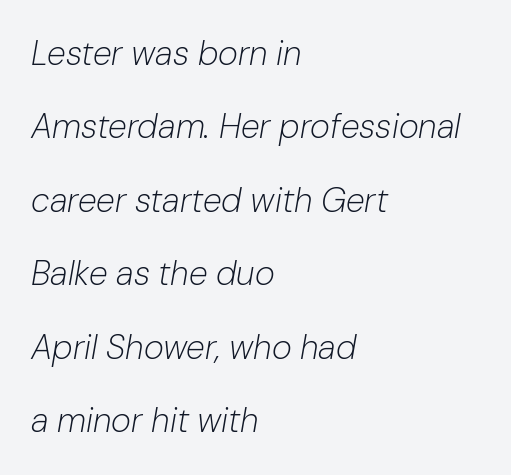
The image shows 34 px light type, italic (leaning right); set left-aligned, loose line spacing (2.16x), normal letter spacing, not underlined; low stroke contrast and a medium x-height.
